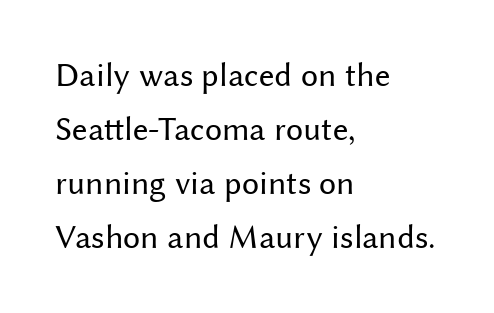
The passage shown is typed in a proportional face where columns would drift. The passage shown stacks its lines at a standard gap. The typeface has the unassuming heft of standard copy or less. The face used here is a sans, in the tradition of grotesques and geometrics. Ascenders rise straight up at ninety degrees. The rendering anchors every line to the left-hand side.
